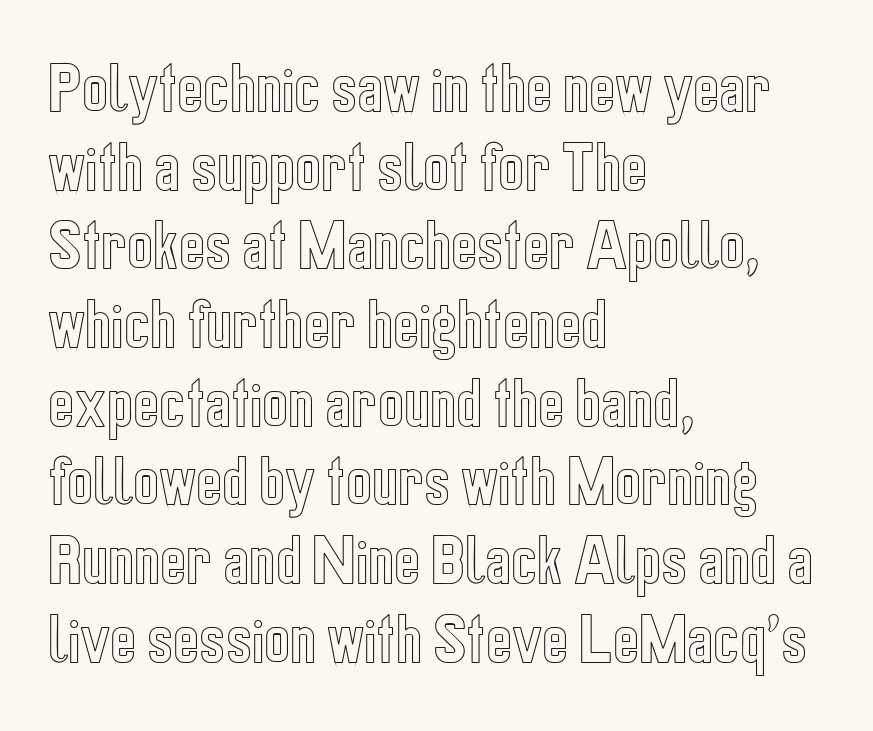
The image shows 55 px condensed type, upright; set left-aligned, normal line spacing (1.43x), normal letter spacing, not underlined; a medium x-height.
